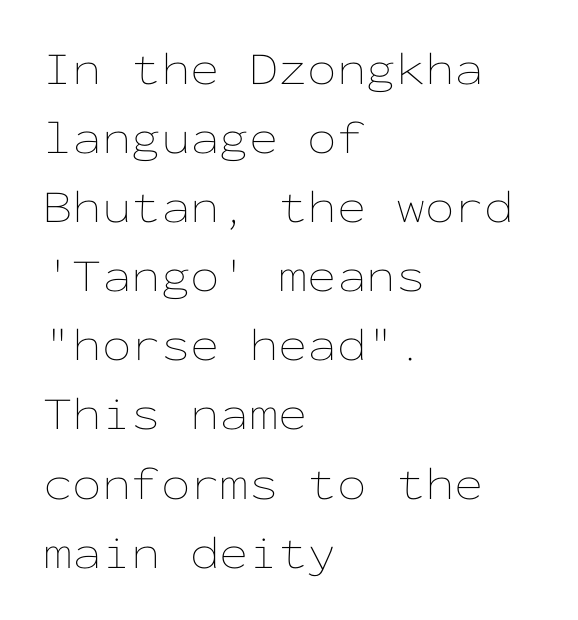
{"italic": "no", "bold": "no", "weight": "thin", "width": "wide", "stroke_contrast": "low", "x_height": "medium", "monospaced": "yes", "underline": "no", "align": "left", "line_spacing": "normal", "line_spacing_ratio": 1.47, "letter_spacing": "normal", "letter_spacing_em": 0.0, "glyph_px": 47}
